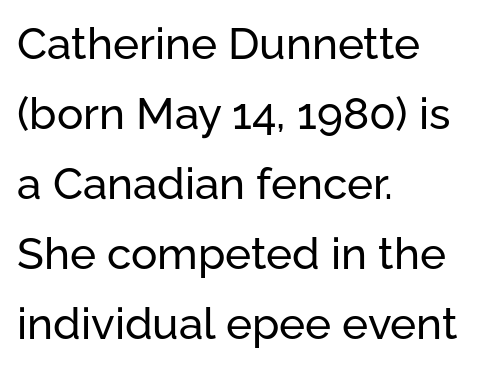
Glance below the letters and you will spot only blank space. A typesetter would call this proportional, since set widths differ per character. Interline gaps are of average width in this sample. Layout note: lines flush left.
